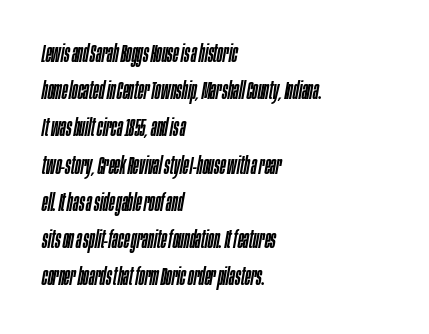
The image shows 24 px text type, italic (leaning right); set left-aligned, normal line spacing (1.55x), normal letter spacing, not underlined.
